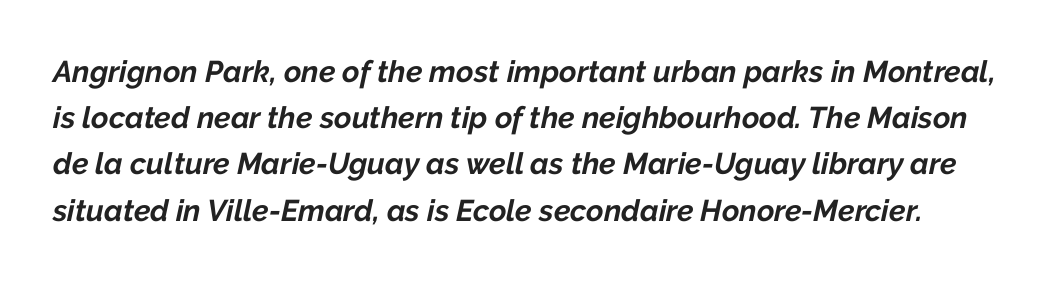
{"italic": "yes", "lean": "right", "slant_degrees": 12, "bold": "yes", "weight": "bold", "width": "normal", "stroke_contrast": "low", "x_height": "medium", "monospaced": "no", "underline": "no", "line_spacing": "normal", "line_spacing_ratio": 1.54, "letter_spacing": "normal", "letter_spacing_em": 0.0, "glyph_px": 30}
